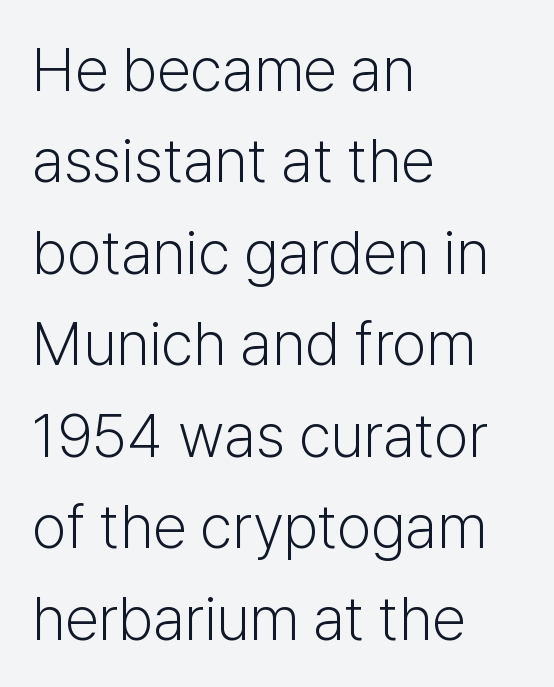
The image shows 61 px light sans-serif type, upright; set left-aligned, normal line spacing (1.5x), normal letter spacing, not underlined; low stroke contrast and a medium x-height.
